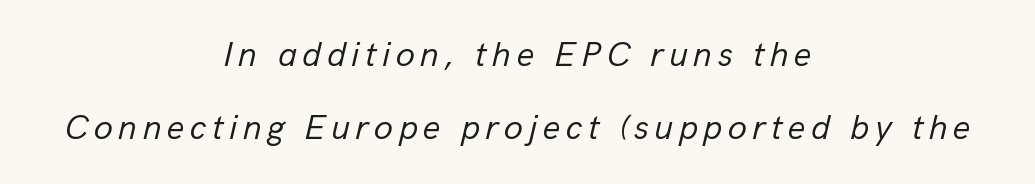
{"italic": "yes", "lean": "right", "slant_degrees": 13, "bold": "no", "weight": "regular", "width": "normal", "stroke_contrast": "low", "x_height": "medium", "monospaced": "no", "underline": "no", "align": "center", "line_spacing": "loose", "line_spacing_ratio": 2.08, "glyph_px": 35}
